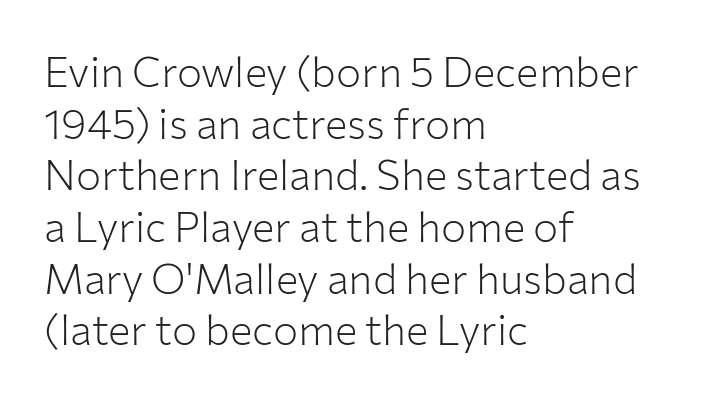
These lines were composed using upright roman letters. Bare-footed words on every line. No chunkiness to these letters — they're not bold. Each letter keeps its own natural width here, so spacing adapts to shape.
